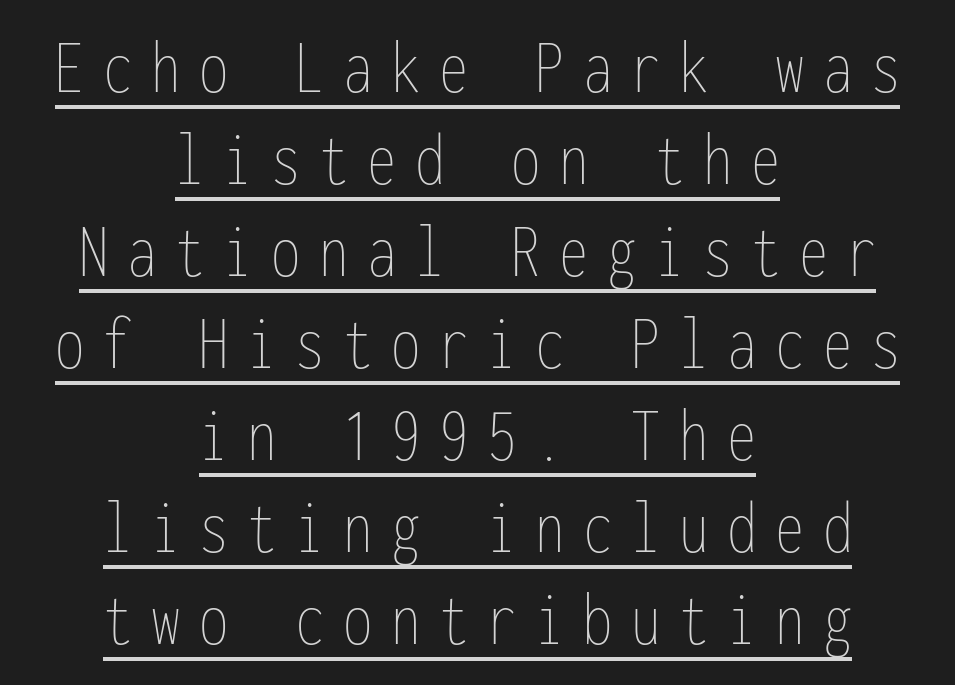
Q: Is the text bold? A: No.
Q: Is the text italic (slanted)? A: No, it is upright.
Q: Is the text underlined? A: Yes.
Q: How is the paragraph aligned? A: Centered.
Q: Is the spacing between letters normal or unusually wide? A: Unusually wide.
Q: Width (condensed, normal, or wide)? A: Condensed.
Q: Stroke contrast? A: Low.
Q: x-height? A: Medium.
Q: Monospaced? A: Yes.
